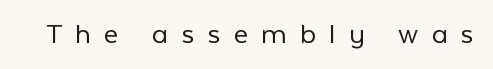
{"serif": "no", "italic": "no", "bold": "no", "weight": "light", "width": "normal", "stroke_contrast": "low", "x_height": "medium", "monospaced": "no", "underline": "no", "letter_spacing": "wide", "letter_spacing_em": 0.43, "glyph_px": 31}
